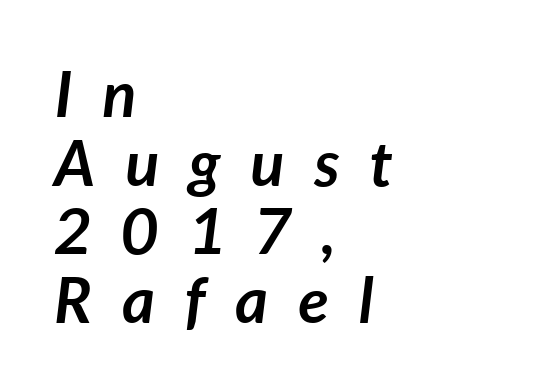
No word sits above an underline. Rows of type sit shoulder to shoulder in the vertical direction. The passage shown is typed in a proportional face where columns would drift. Notice how the passage keeps a crisp vertical edge on the left only. The letterforms stand isolated, each surrounded by extra space.
